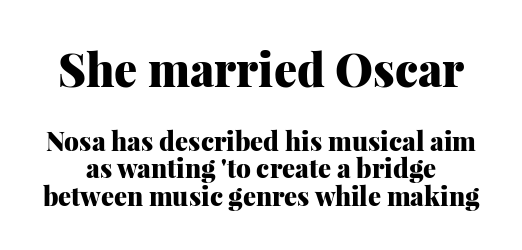
The image shows 46 px heavy serif type, upright; set tight line spacing (1.05x), normal letter spacing, not underlined; the first (top) block is 1.77x larger; medium stroke contrast and a medium x-height.
